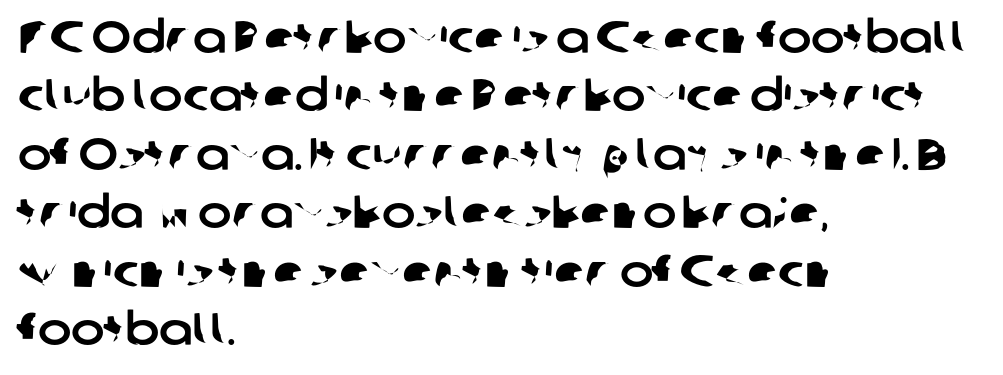
The image shows 45 px sans-serif type; set left-aligned, normal line spacing (1.3x), normal letter spacing, not underlined; low stroke contrast and a medium x-height.
